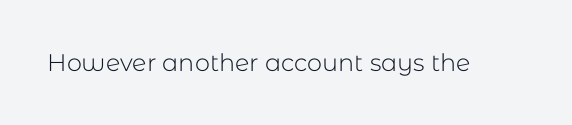
{"italic": "no", "bold": "no", "underline": "no", "letter_spacing": "normal", "letter_spacing_em": 0.0, "glyph_px": 24}
